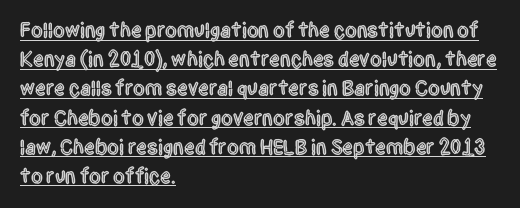
Q: Is the text italic (slanted)? A: No, it is upright.
Q: Is the text underlined? A: Yes.
Q: How is the paragraph aligned? A: Left-aligned.
Q: Is the spacing between letters normal or unusually wide? A: Normal.
Q: Is the spacing between lines tight, normal or loose? A: Normal.
